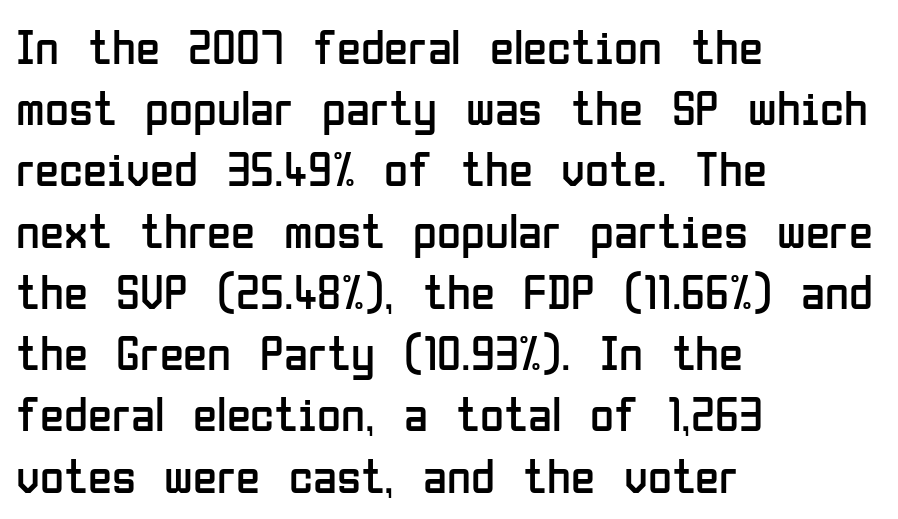
Q: Is the text bold? A: No.
Q: Is the text italic (slanted)? A: No, it is upright.
Q: Is the typeface a serif or a sans-serif typeface? A: Sans-serif.
Q: Is the text underlined? A: No.
Q: How is the paragraph aligned? A: Left-aligned.
Q: Is the spacing between letters normal or unusually wide? A: Normal.
Q: Is the spacing between lines tight, normal or loose? A: Normal.
Q: Width (condensed, normal, or wide)? A: Condensed.
Q: Stroke contrast? A: Low.
Q: x-height? A: Medium.
Q: Monospaced? A: No.
